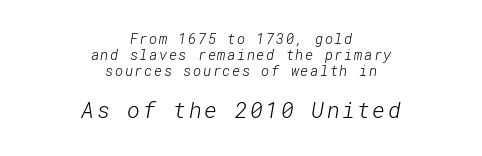
{"bold": "no", "underline": "no", "align": "center", "line_spacing_ratio": 1.16, "larger_block": "second", "size_ratio": 1.57, "glyph_px": 22}
